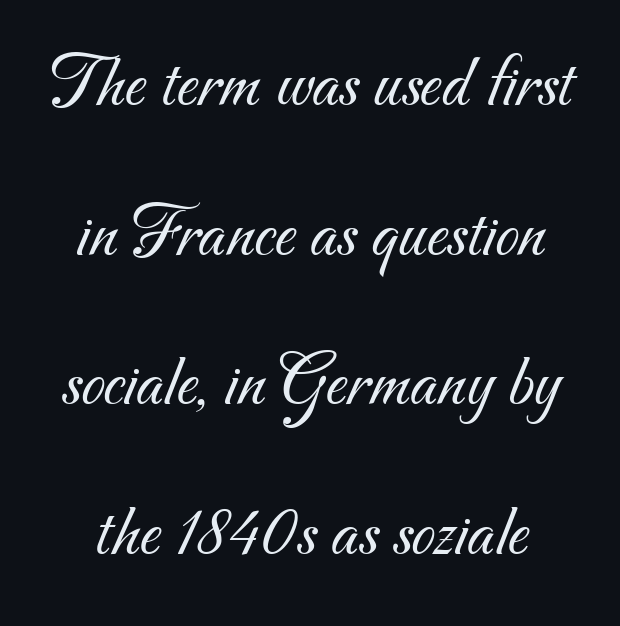
{"serif": "no", "bold": "no", "weight": "light", "width": "normal", "stroke_contrast": "medium", "x_height": "small", "monospaced": "no", "underline": "no", "line_spacing": "loose", "line_spacing_ratio": 1.97, "letter_spacing": "normal", "letter_spacing_em": 0.0, "glyph_px": 76}
